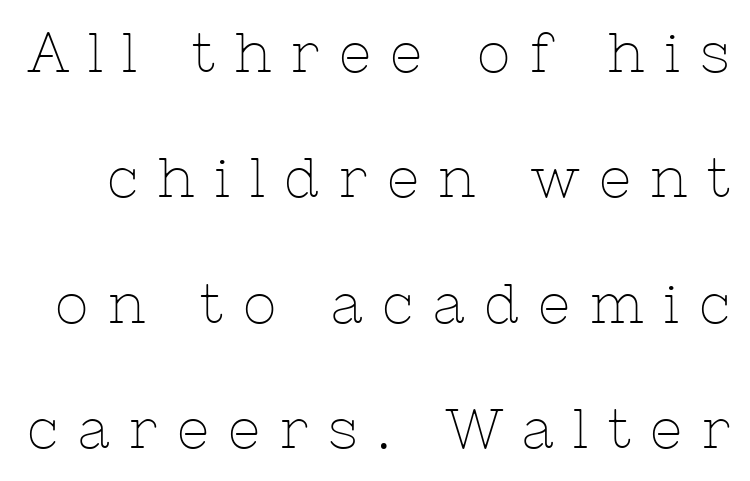
Q: Is the text bold? A: No.
Q: Is the text italic (slanted)? A: No, it is upright.
Q: Is the typeface a serif or a sans-serif typeface? A: Serif.
Q: Is the text underlined? A: No.
Q: Is the spacing between letters normal or unusually wide? A: Unusually wide.
Q: Is the spacing between lines tight, normal or loose? A: Loose.
Q: Width (condensed, normal, or wide)? A: Normal.
Q: Stroke contrast? A: Low.
Q: x-height? A: Medium.
Q: Monospaced? A: No.
